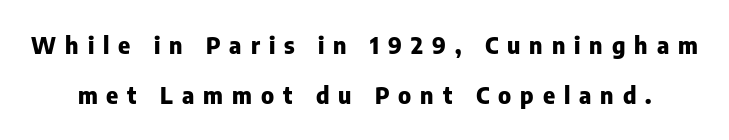
Its strokes are broad and dark, the hallmark of bold type. One glance says open: line gaps are wider than usual. Every stem runs plumb, perpendicular to the baseline. Plain, unruled lines of type. This rendering widens character spacing well past its baseline value.
